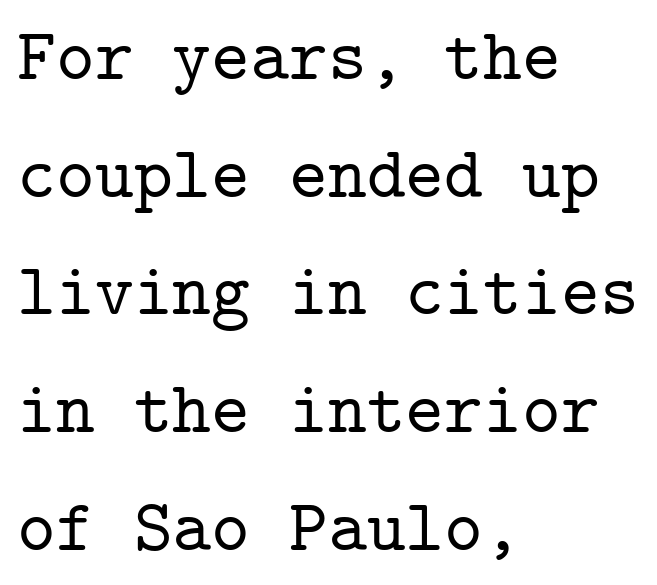
Q: Is the text italic (slanted)? A: No, it is upright.
Q: Is the typeface a serif or a sans-serif typeface? A: Serif.
Q: Is the text underlined? A: No.
Q: How is the paragraph aligned? A: Left-aligned.
Q: Is the spacing between letters normal or unusually wide? A: Normal.
Q: Is the spacing between lines tight, normal or loose? A: Normal.
Q: Width (condensed, normal, or wide)? A: Normal.
Q: Stroke contrast? A: Low.
Q: x-height? A: Medium.
Q: Monospaced? A: Yes.
